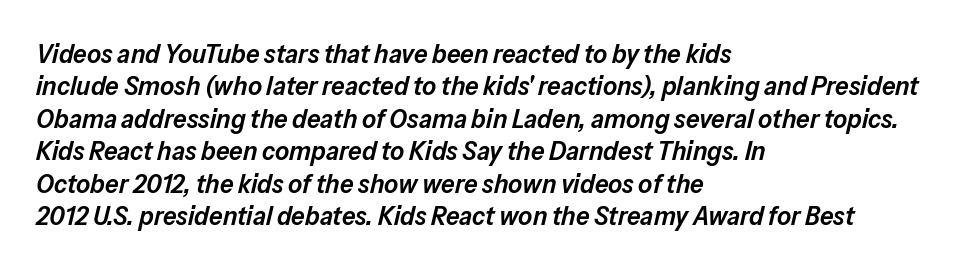
Q: Is the text bold? A: Semi-bold.
Q: Is the text italic (slanted)? A: Yes, it leans right by about 13 degrees.
Q: Is the text underlined? A: No.
Q: How is the paragraph aligned? A: Left-aligned.
Q: Is the spacing between letters normal or unusually wide? A: Normal.
